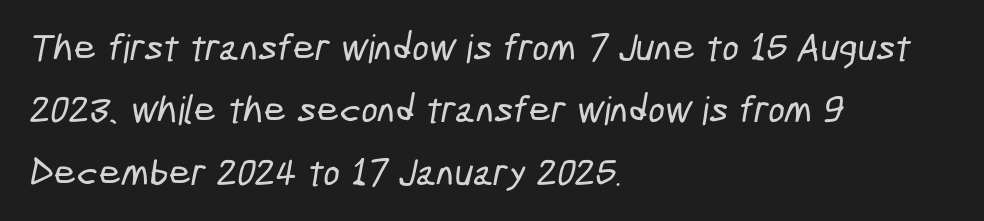
{"serif": "no", "width": "condensed", "stroke_contrast": "low", "x_height": "medium", "monospaced": "no", "underline": "no", "align": "left", "line_spacing": "normal", "line_spacing_ratio": 1.6, "letter_spacing": "normal", "letter_spacing_em": 0.0, "glyph_px": 39}
